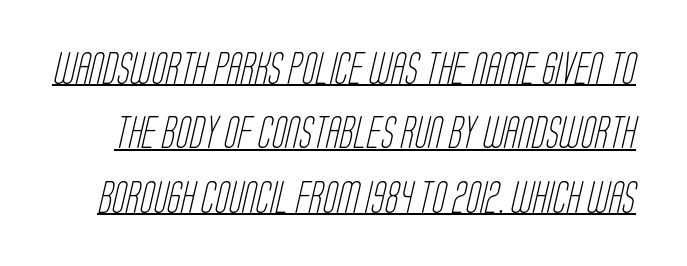
The image shows 32 px light, condensed sans-serif type; set loose line spacing (2.01x), normal letter spacing, underlined; low stroke contrast and a large x-height.
